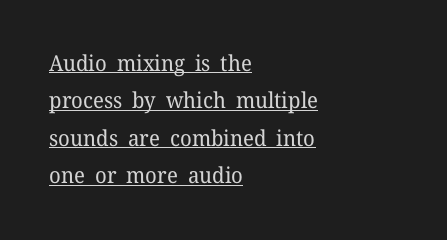
Honestly, the letter spacing is just normal — you wouldn't notice it. The rows are spaced the way most documents space them. This reads as an unemphasized weight, regular at the heaviest. Caption: multi-line text, flush left, ragged right. Descenders here cross a horizontal rule under the line. Designer's note — italics off, roman on.
